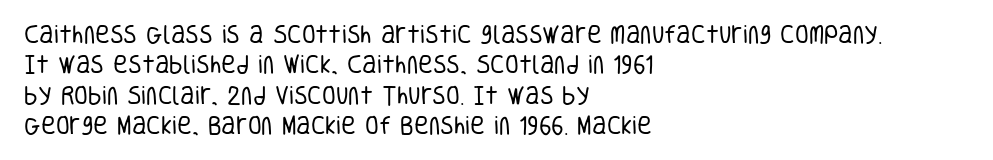
{"italic": "no", "bold": "no", "underline": "no", "align": "left", "line_spacing": "normal", "line_spacing_ratio": 1.52, "letter_spacing": "normal", "letter_spacing_em": 0.0, "glyph_px": 20}
